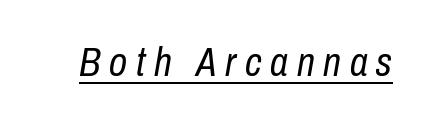
Q: Is the text bold? A: No.
Q: Is the text italic (slanted)? A: Yes, it leans right by about 10 degrees.
Q: Is the text underlined? A: Yes.
Q: Is the spacing between letters normal or unusually wide? A: Unusually wide.
Q: Width (condensed, normal, or wide)? A: Condensed.
Q: Stroke contrast? A: Low.
Q: x-height? A: Medium.
Q: Monospaced? A: No.
